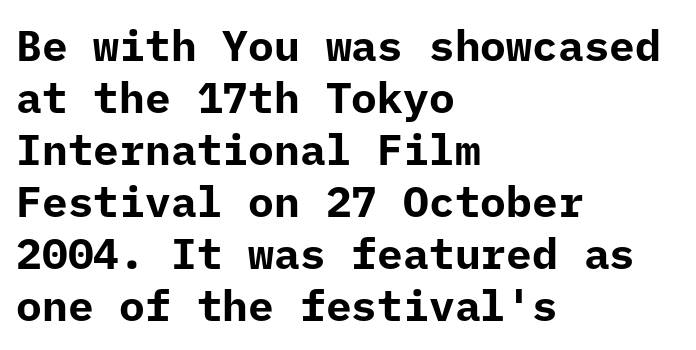
A typesetter would call this monospace, since all characters share one set width. The rendering uses a bold face; every stroke is thick and dark. The type is set solid horizontally, with unmodified tracking. Which margin do the lines hug? The left one — the right edge is uneven. The type sits square on the baseline with zero lean. Check under the words: just untouched page.
